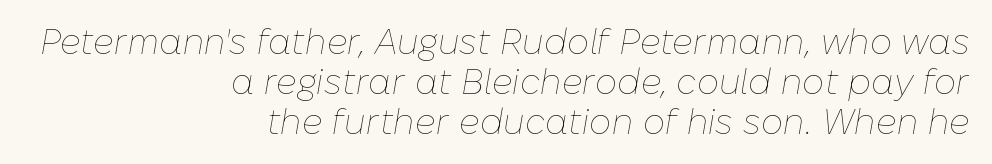
{"italic": "yes", "lean": "right", "slant_degrees": 10, "bold": "no", "weight": "thin", "width": "normal", "stroke_contrast": "low", "x_height": "medium", "monospaced": "no", "underline": "no", "align": "right", "line_spacing": "tight", "line_spacing_ratio": 1.15, "letter_spacing": "normal", "letter_spacing_em": 0.0, "glyph_px": 35}
